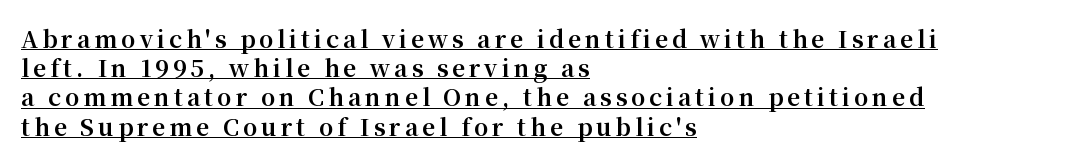
The image shows 23 px bold type, upright; set left-aligned, normal line spacing (1.27x), underlined.
